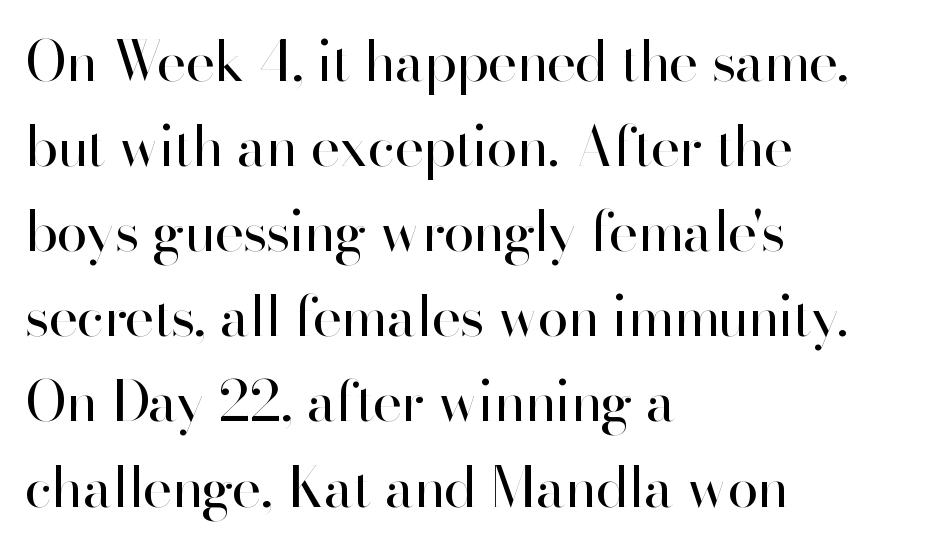
Q: Is the text bold? A: No.
Q: Is the text italic (slanted)? A: No, it is upright.
Q: Is the typeface a serif or a sans-serif typeface? A: Sans-serif.
Q: Is the text underlined? A: No.
Q: How is the paragraph aligned? A: Left-aligned.
Q: Is the spacing between letters normal or unusually wide? A: Normal.
Q: Is the spacing between lines tight, normal or loose? A: Normal.
Q: Width (condensed, normal, or wide)? A: Normal.
Q: Stroke contrast? A: High.
Q: x-height? A: Small.
Q: Monospaced? A: No.
